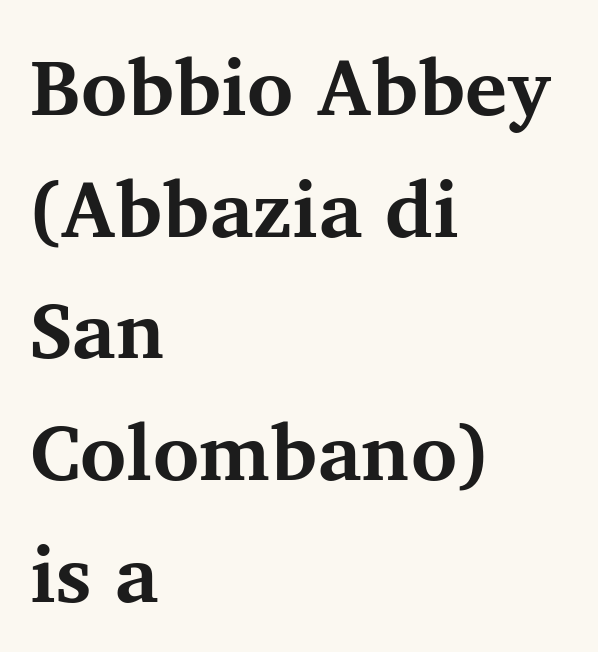
Q: Is the text bold? A: Yes.
Q: Is the text italic (slanted)? A: No, it is upright.
Q: Is the typeface a serif or a sans-serif typeface? A: Serif.
Q: Is the text underlined? A: No.
Q: How is the paragraph aligned? A: Left-aligned.
Q: Is the spacing between letters normal or unusually wide? A: Normal.
Q: Is the spacing between lines tight, normal or loose? A: Normal.
Q: Width (condensed, normal, or wide)? A: Normal.
Q: Stroke contrast? A: Medium.
Q: x-height? A: Medium.
Q: Monospaced? A: No.
